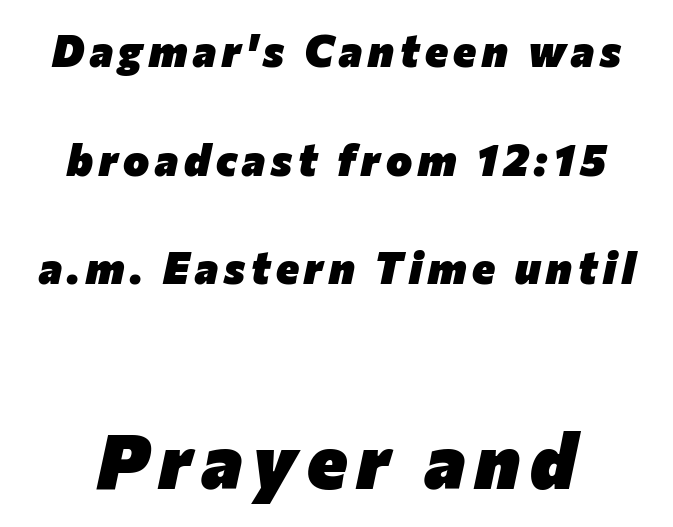
Q: Is the text bold? A: Yes.
Q: Is the text italic (slanted)? A: Yes, it leans right by about 12 degrees.
Q: Is the text underlined? A: No.
Q: Is the spacing between lines tight, normal or loose? A: Loose.
Q: Which block of text is set in a larger size, the first (top) or the second (bottom)? A: The second (bottom) one.
Q: Width (condensed, normal, or wide)? A: Normal.
Q: Stroke contrast? A: Low.
Q: x-height? A: Medium.
Q: Monospaced? A: No.
